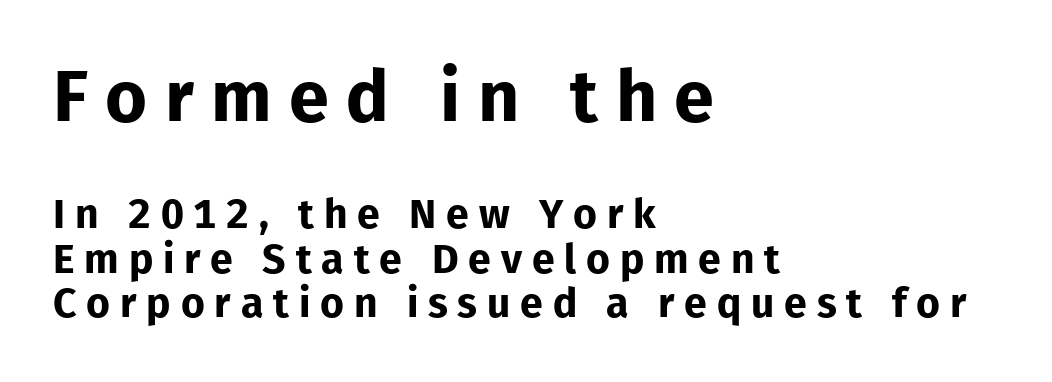
The image shows 72 px bold sans-serif type, upright; set left-aligned, tight line spacing (1.09x), unusually wide letter spacing (+0.24 em), not underlined; the first (top) block is 1.76x larger; low stroke contrast and a medium x-height.
